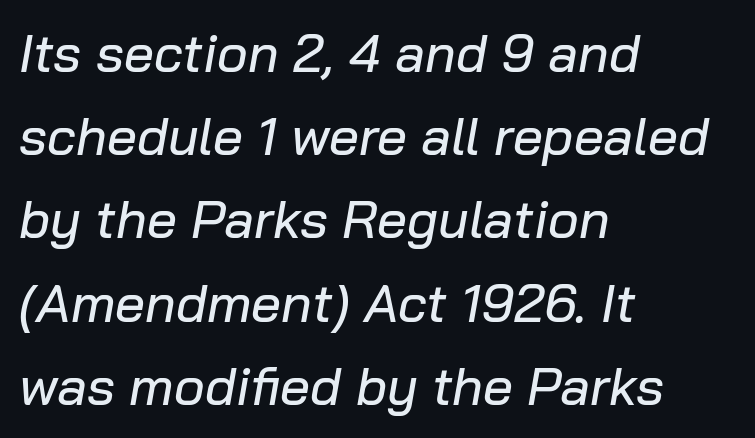
{"italic": "yes", "lean": "right", "slant_degrees": 10, "width": "normal", "stroke_contrast": "low", "x_height": "medium", "monospaced": "no", "underline": "no", "align": "left", "line_spacing": "normal", "line_spacing_ratio": 1.57, "letter_spacing": "normal", "letter_spacing_em": 0.0, "glyph_px": 53}
